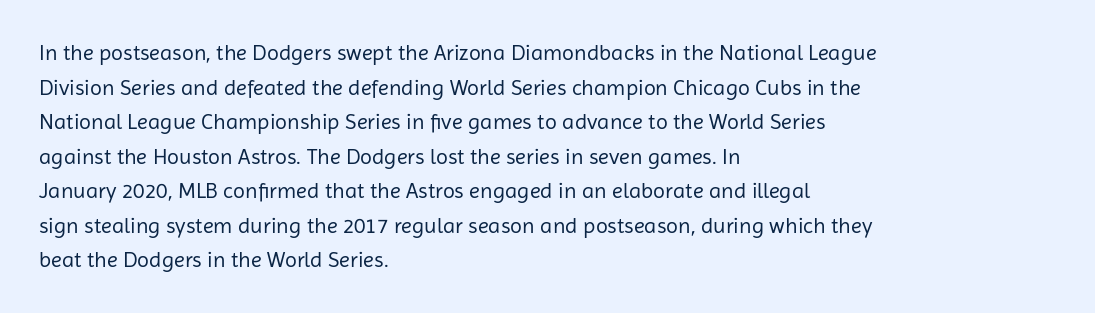
Q: Is the text bold? A: No.
Q: Is the text italic (slanted)? A: No, it is upright.
Q: Is the text underlined? A: No.
Q: How is the paragraph aligned? A: Left-aligned.
Q: Is the spacing between letters normal or unusually wide? A: Normal.
Q: Is the spacing between lines tight, normal or loose? A: Normal.
